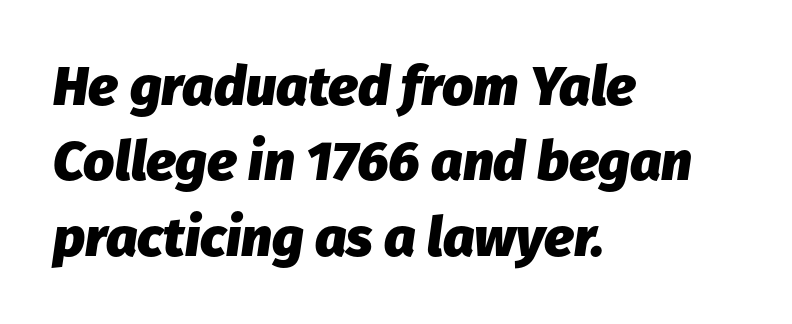
{"italic": "yes", "lean": "right", "slant_degrees": 8, "bold": "yes", "weight": "heavy", "width": "normal", "stroke_contrast": "low", "x_height": "medium", "monospaced": "no", "underline": "no", "align": "left", "line_spacing": "normal", "line_spacing_ratio": 1.37, "letter_spacing": "normal", "letter_spacing_em": 0.0, "glyph_px": 55}
